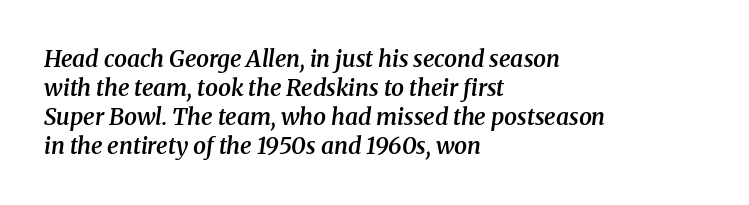
Q: Is the text bold? A: Semi-bold.
Q: Is the text italic (slanted)? A: Yes, it leans right by about 8 degrees.
Q: Is the text underlined? A: No.
Q: How is the paragraph aligned? A: Left-aligned.
Q: Is the spacing between letters normal or unusually wide? A: Normal.
Q: Is the spacing between lines tight, normal or loose? A: Normal.
